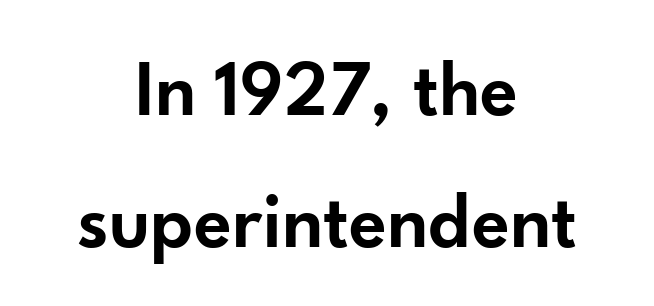
{"serif": "no", "italic": "no", "bold": "semi", "weight": "semibold", "width": "normal", "stroke_contrast": "low", "x_height": "small", "monospaced": "no", "underline": "no", "align": "center", "line_spacing": "normal", "line_spacing_ratio": 1.67, "letter_spacing": "normal", "letter_spacing_em": 0.0, "glyph_px": 79}
